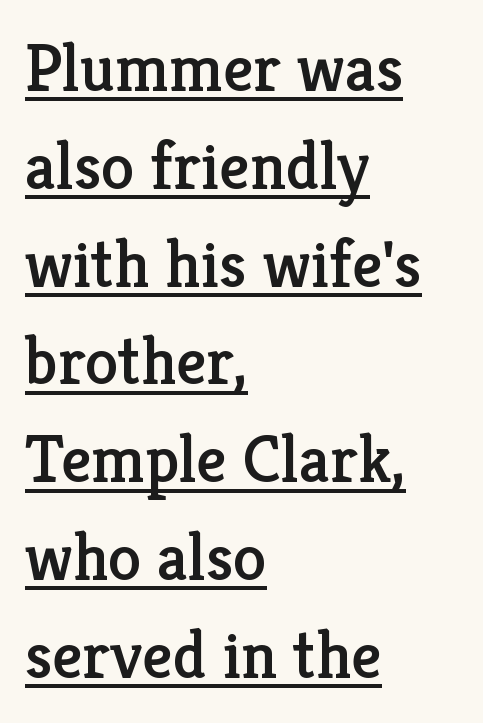
Compared with typical paragraphs, the rows here are spaced about the same. How are the letters spaced? Ordinarily, with no added tracking. The letters advance in unequal steps, a hallmark of proportional type. The lettering stays uniformly vertical, giving the passage a roman look. Look at the bottom of the vertical strokes: they flare into serifs here. Each line of the rendering has a horizontal stroke beneath the glyphs.
